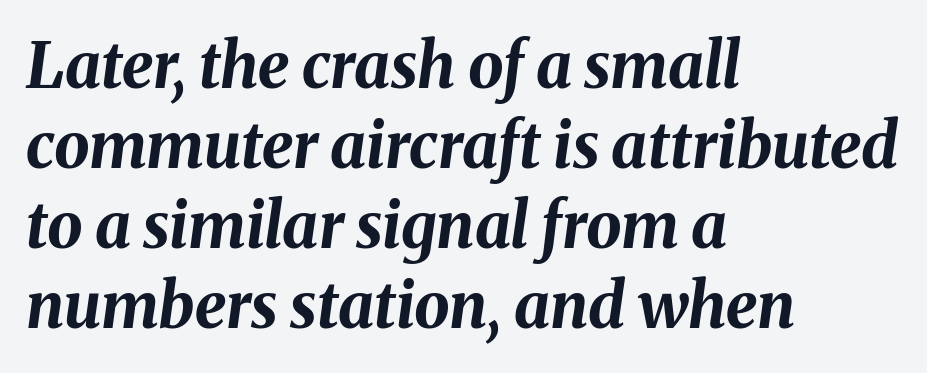
{"italic": "yes", "lean": "right", "slant_degrees": 8, "bold": "yes", "weight": "bold", "width": "normal", "stroke_contrast": "medium", "x_height": "medium", "monospaced": "no", "underline": "no", "align": "left", "line_spacing": "normal", "line_spacing_ratio": 1.27, "letter_spacing": "normal", "letter_spacing_em": 0.0, "glyph_px": 63}
